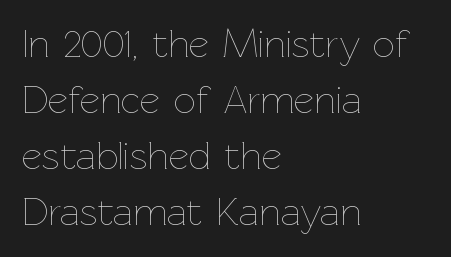
Q: Is the text bold? A: No.
Q: Is the text italic (slanted)? A: No, it is upright.
Q: Is the text underlined? A: No.
Q: How is the paragraph aligned? A: Left-aligned.
Q: Is the spacing between letters normal or unusually wide? A: Normal.
Q: Is the spacing between lines tight, normal or loose? A: Normal.
Q: Width (condensed, normal, or wide)? A: Normal.
Q: Stroke contrast? A: Low.
Q: x-height? A: Medium.
Q: Monospaced? A: No.
